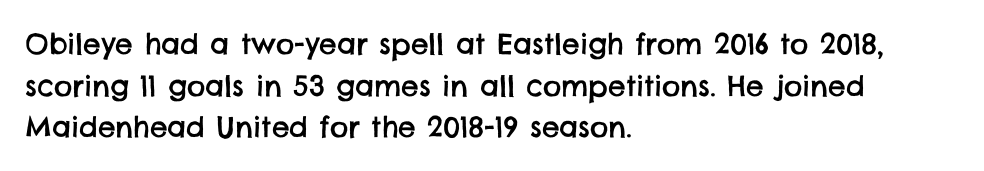
Line beginnings align vertically; line endings do not. A typesetter would call this proportional, since set widths differ per character. Nothing unusual about the tracking: characters are spaced as the font intends. These lines are composed in type without serifs. How would I describe the line gaps? Plain and ordinary. Glance below the letters and you will spot only blank space.
